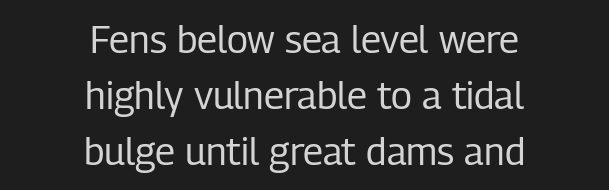
Q: Is the text bold? A: No.
Q: Is the text italic (slanted)? A: No, it is upright.
Q: Is the typeface a serif or a sans-serif typeface? A: Sans-serif.
Q: Is the text underlined? A: No.
Q: How is the paragraph aligned? A: Centered.
Q: Is the spacing between letters normal or unusually wide? A: Normal.
Q: Is the spacing between lines tight, normal or loose? A: Normal.
Q: Width (condensed, normal, or wide)? A: Condensed.
Q: Stroke contrast? A: Low.
Q: x-height? A: Medium.
Q: Monospaced? A: No.
